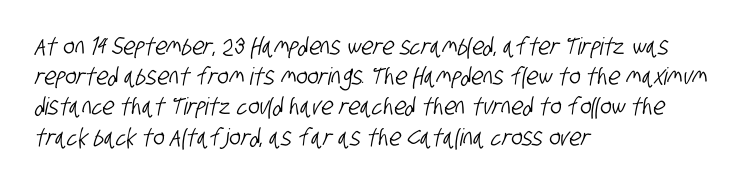
The image shows 24 px text type; set left-aligned, normal line spacing (1.26x), normal letter spacing, not underlined.
